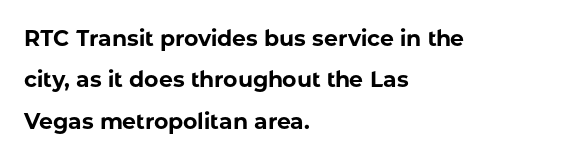
Q: Is the text bold? A: Yes.
Q: Is the text italic (slanted)? A: No, it is upright.
Q: Is the text underlined? A: No.
Q: How is the paragraph aligned? A: Left-aligned.
Q: Is the spacing between letters normal or unusually wide? A: Normal.
